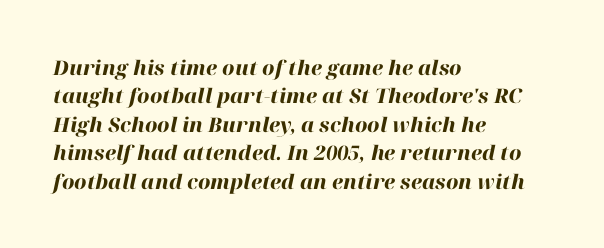
The image shows 20 px bold type, italic (leaning right); set left-aligned, normal line spacing (1.42x), normal letter spacing, not underlined.
